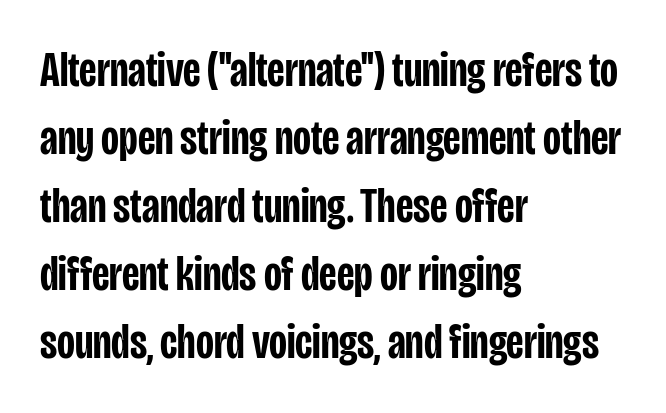
{"serif": "no", "italic": "no", "bold": "semi", "weight": "semibold", "width": "condensed", "stroke_contrast": "low", "x_height": "large", "monospaced": "no", "underline": "no", "align": "left", "line_spacing": "normal", "line_spacing_ratio": 1.39, "letter_spacing": "normal", "letter_spacing_em": 0.0, "glyph_px": 49}
